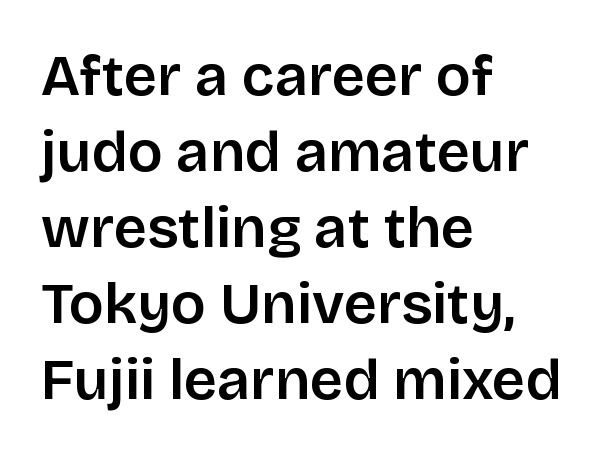
Q: Is the text italic (slanted)? A: No, it is upright.
Q: Is the typeface a serif or a sans-serif typeface? A: Sans-serif.
Q: Is the text underlined? A: No.
Q: How is the paragraph aligned? A: Left-aligned.
Q: Is the spacing between letters normal or unusually wide? A: Normal.
Q: Is the spacing between lines tight, normal or loose? A: Normal.
Q: Width (condensed, normal, or wide)? A: Normal.
Q: Stroke contrast? A: Low.
Q: x-height? A: Large.
Q: Monospaced? A: No.
